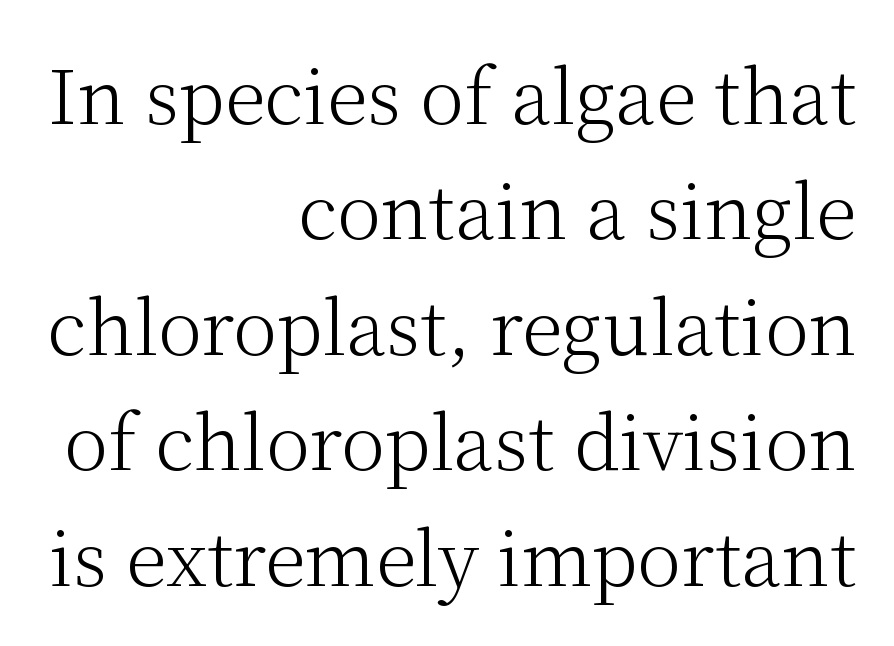
Q: Is the text bold? A: No.
Q: Is the text italic (slanted)? A: No, it is upright.
Q: Is the typeface a serif or a sans-serif typeface? A: Serif.
Q: Is the text underlined? A: No.
Q: How is the paragraph aligned? A: Right-aligned.
Q: Is the spacing between letters normal or unusually wide? A: Normal.
Q: Is the spacing between lines tight, normal or loose? A: Normal.
Q: Width (condensed, normal, or wide)? A: Normal.
Q: Stroke contrast? A: Medium.
Q: x-height? A: Medium.
Q: Monospaced? A: No.
